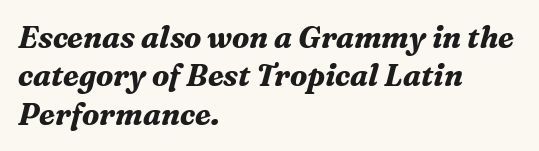
The image shows 30 px bold serif type, italic (leaning right); set left-aligned, normal line spacing (1.28x), normal letter spacing, not underlined; medium stroke contrast and a medium x-height.
